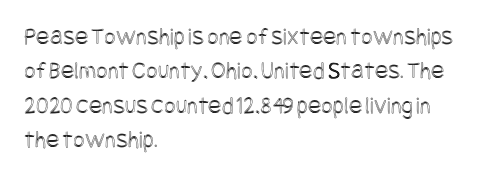
Q: Is the text italic (slanted)? A: No, it is upright.
Q: Is the text underlined? A: No.
Q: How is the paragraph aligned? A: Left-aligned.
Q: Is the spacing between letters normal or unusually wide? A: Normal.
Q: Is the spacing between lines tight, normal or loose? A: Normal.
